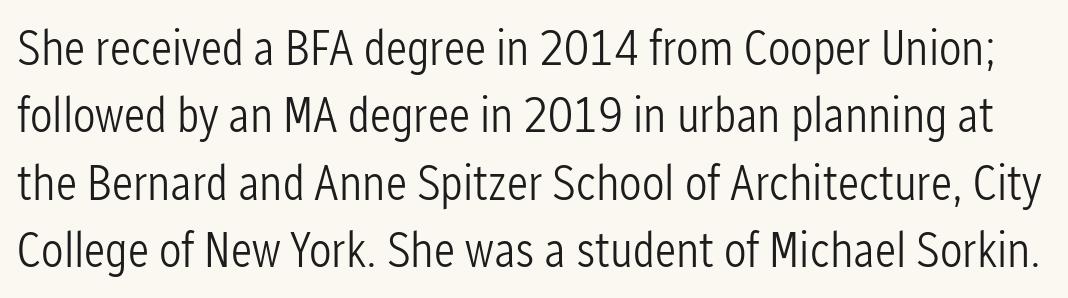
The type is set solid horizontally, with unmodified tracking. The rows are spaced the way most documents space them. The type family on display is of the sans-serif kind. Weight: not bold — regular or lighter. The string is rendered with underlining switched off. Note the varied advance widths — an 'i' is clearly narrower than an 'm'.
